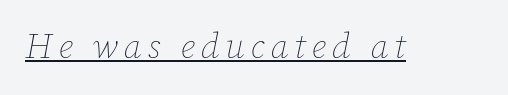
This rendering features underlined lettering. Spacing verdict: proportional, widths tailored to each character. Compared with ordinary roman type, these characters are visibly tilted. The letterforms sit at book weight or below.
